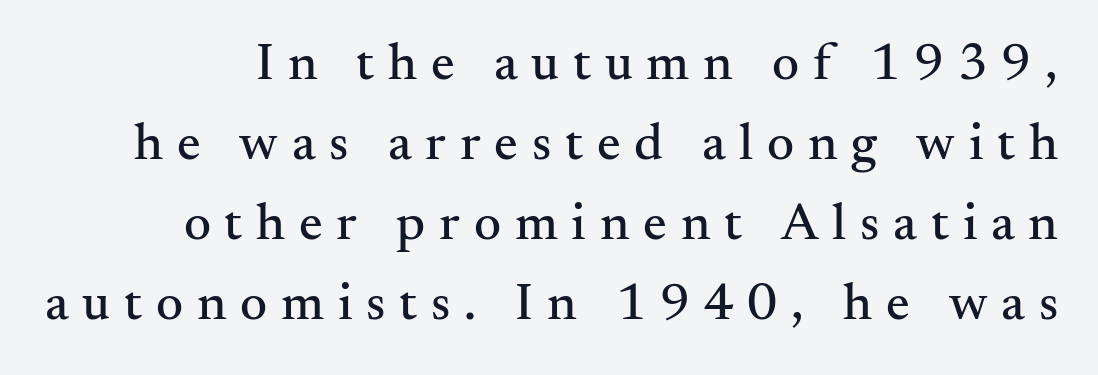
A clean baseline with only descenders dipping below it. This is serif lettering, the kind often seen in printed books. The line-height multiplier appears to be the usual default. The face used here is proportionally spaced, like ordinary book or web type. The letters are spread apart with noticeably loose tracking. The letters stand upright; this is a roman face.
